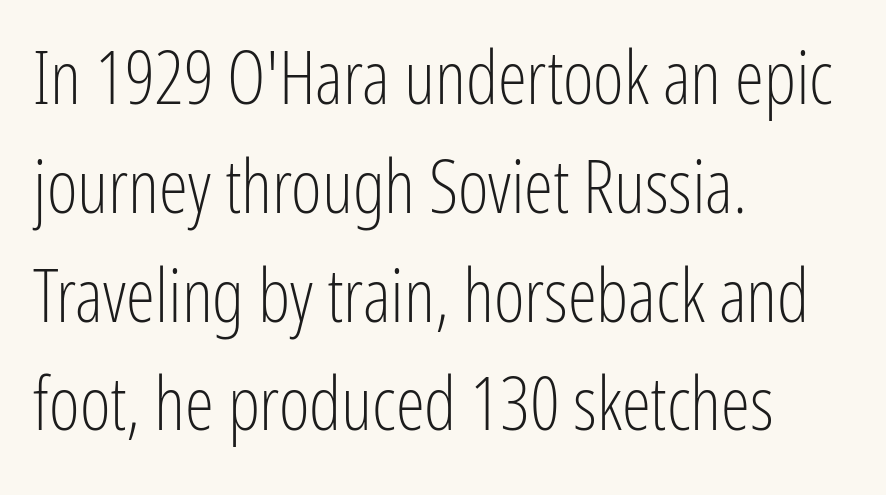
{"serif": "no", "italic": "no", "bold": "no", "weight": "light", "width": "condensed", "stroke_contrast": "low", "x_height": "medium", "monospaced": "no", "underline": "no", "align": "left", "line_spacing": "normal", "line_spacing_ratio": 1.47, "letter_spacing": "normal", "letter_spacing_em": 0.0, "glyph_px": 74}
